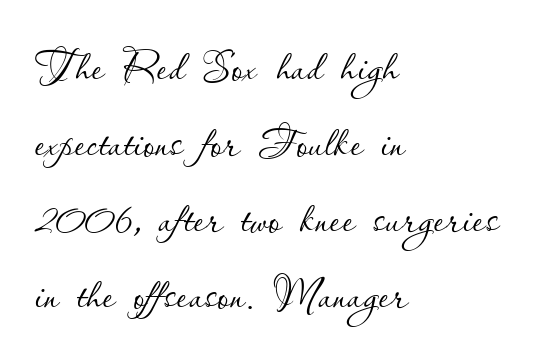
Is the type heavy? It reads as light-to-regular instead. Vertically, the passage feels balanced, rows spaced as you'd expect. Tracking value appears to be zero — textbook default spacing. Casual observation: everything's shoved over to the left. The letters advance in unequal steps, a hallmark of proportional type.
